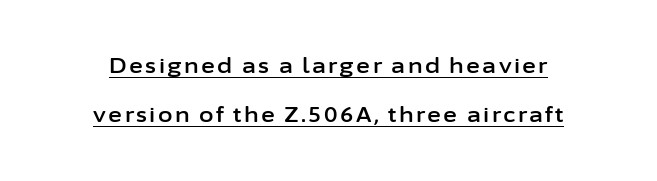
Q: Is the text italic (slanted)? A: No, it is upright.
Q: Is the text underlined? A: Yes.
Q: Is the spacing between lines tight, normal or loose? A: Loose.
